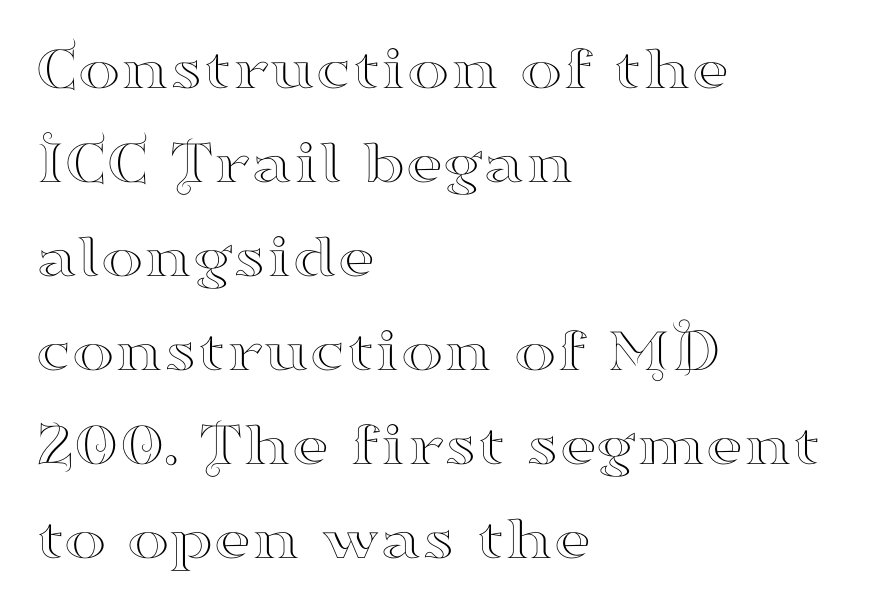
The image shows 64 px wide serif type, upright; set left-aligned, normal line spacing (1.47x), normal letter spacing, not underlined; high stroke contrast and a small x-height.
